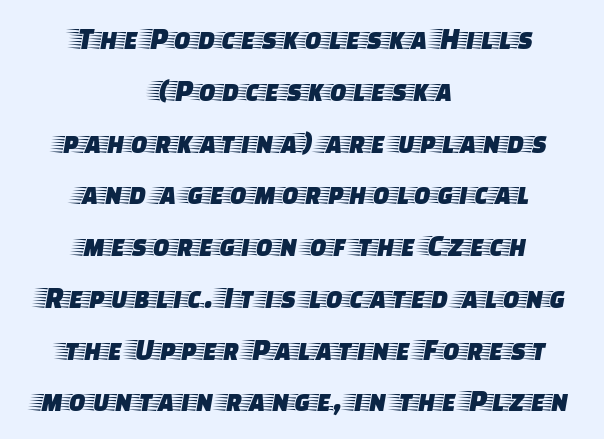
{"serif": "yes", "width": "wide", "stroke_contrast": "low", "x_height": "large", "monospaced": "no", "underline": "no", "align": "center", "line_spacing": "normal", "line_spacing_ratio": 1.67, "letter_spacing": "normal", "letter_spacing_em": 0.0, "glyph_px": 31}
